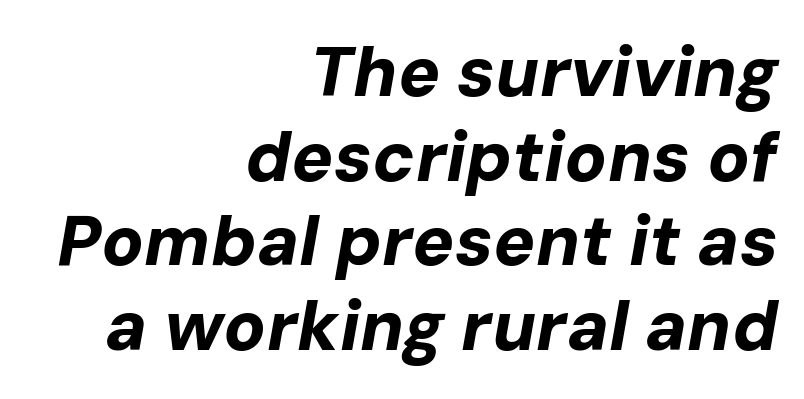
Q: Is the text bold? A: Yes.
Q: Is the text italic (slanted)? A: Yes, it leans right by about 10 degrees.
Q: Is the text underlined? A: No.
Q: How is the paragraph aligned? A: Right-aligned.
Q: Is the spacing between letters normal or unusually wide? A: Normal.
Q: Width (condensed, normal, or wide)? A: Normal.
Q: Stroke contrast? A: Low.
Q: x-height? A: Medium.
Q: Monospaced? A: No.
